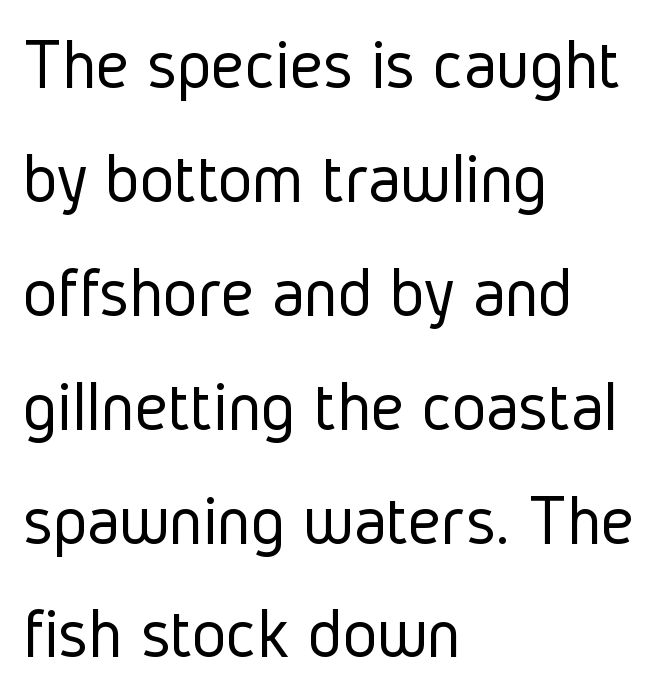
The image shows 73 px light, condensed sans-serif type, upright; set left-aligned, normal line spacing (1.56x), normal letter spacing, not underlined; low stroke contrast and a medium x-height.
